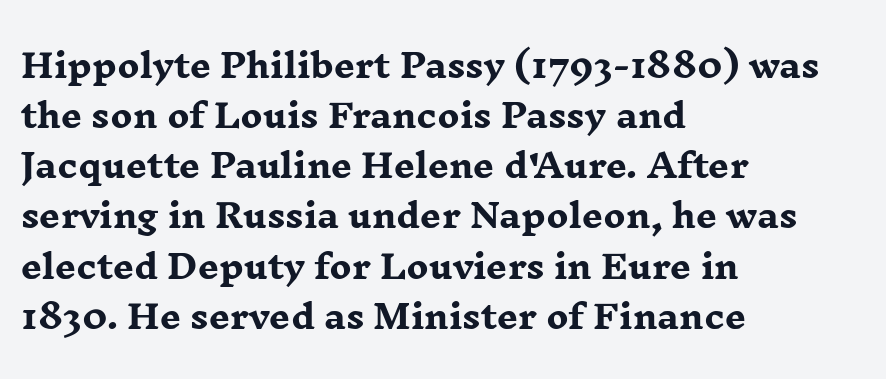
{"serif": "yes", "italic": "no", "bold": "yes", "weight": "heavy", "width": "wide", "stroke_contrast": "low", "x_height": "medium", "monospaced": "no", "underline": "no", "align": "left", "line_spacing": "normal", "line_spacing_ratio": 1.52, "letter_spacing": "normal", "letter_spacing_em": 0.0, "glyph_px": 33}
